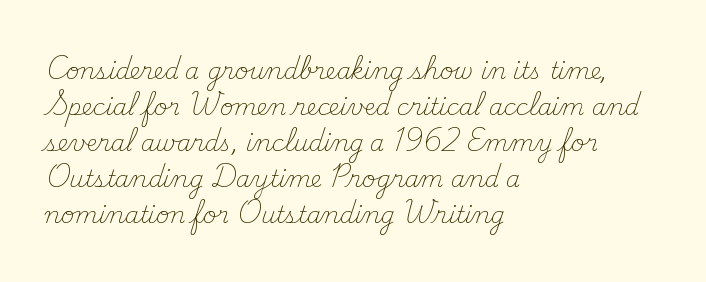
Nothing unusual about the tracking: characters are spaced as the font intends. The typesetter chose a ragged-right arrangement here. In terms of leading, this rendering sits right in the middle.
